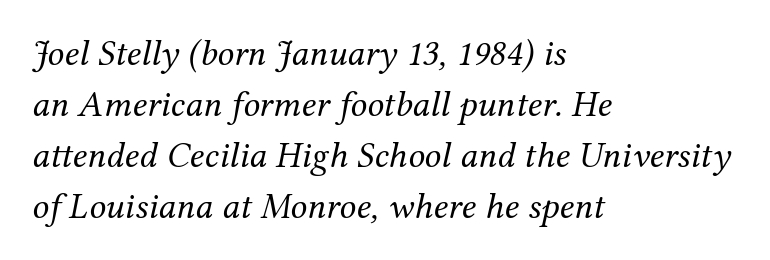
The image shows 37 px regular-weight serif type, italic (leaning right); set left-aligned, normal line spacing (1.38x), normal letter spacing, not underlined; medium stroke contrast and a medium x-height.
